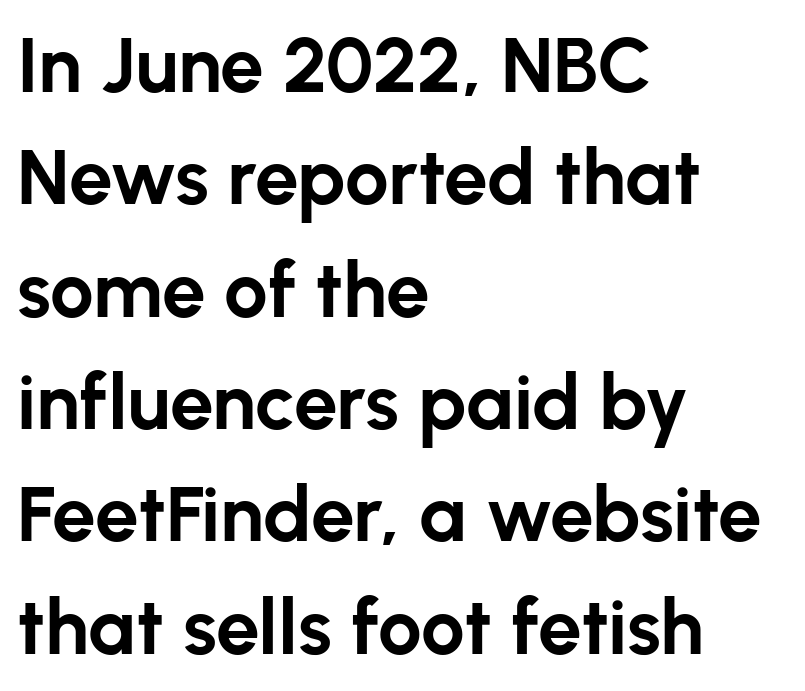
Serifs: no, the terminals of the letterforms are clean. Quick note: interline space is typical. Character widths vary here, with narrow letters taking less room than wide ones. This sample is left-justified, so line endings fall wherever the words run out. How heavy is the stroke? Heavy — this is a bold.
